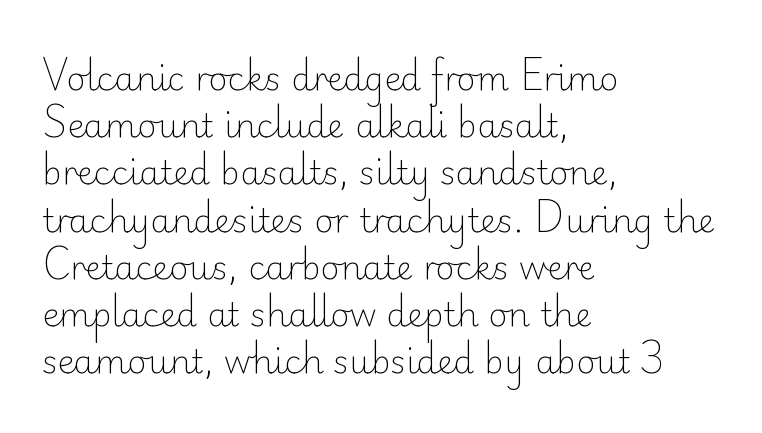
Vertical strokes here are truly vertical. Reading down the block, your eye returns to a fixed left position each line. Nope, no serifs anywhere on these letters. This rendering leaves character spacing at its baseline value. Notice how descenders clear the ascenders below comfortably — that's standard leading. Descenders are the only things crossing below the line.
